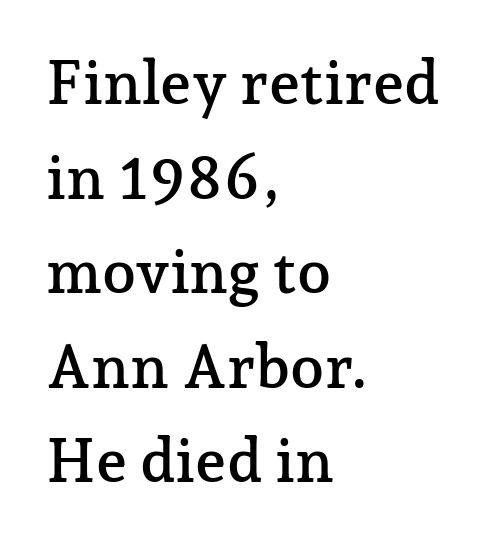
Stroke terminals: seriffed. Leading: standard. Nothing unusual about the tracking: characters are spaced as the font intends. Think of a printed novel: that variable character pitch is what you see here. The compositor pushed each line to the left boundary.
